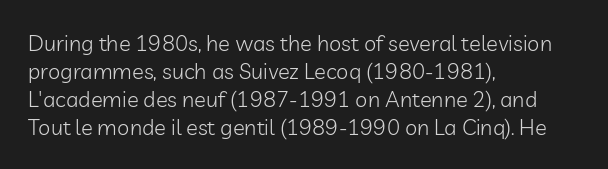
The image shows 22 px text type, upright; set left-aligned, normal line spacing (1.27x), normal letter spacing, not underlined.
